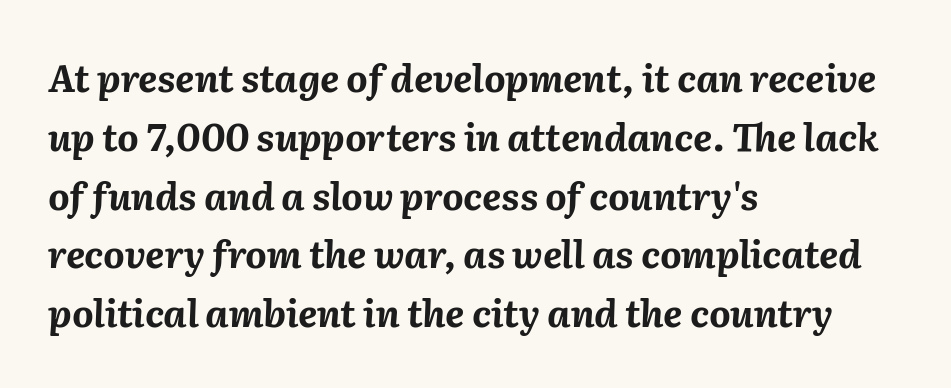
Q: Is the text bold? A: Yes.
Q: Is the text italic (slanted)? A: Yes, it leans right by about 2 degrees.
Q: Is the text underlined? A: No.
Q: How is the paragraph aligned? A: Left-aligned.
Q: Is the spacing between letters normal or unusually wide? A: Normal.
Q: Is the spacing between lines tight, normal or loose? A: Normal.
Q: Width (condensed, normal, or wide)? A: Normal.
Q: Stroke contrast? A: Medium.
Q: x-height? A: Medium.
Q: Monospaced? A: No.
